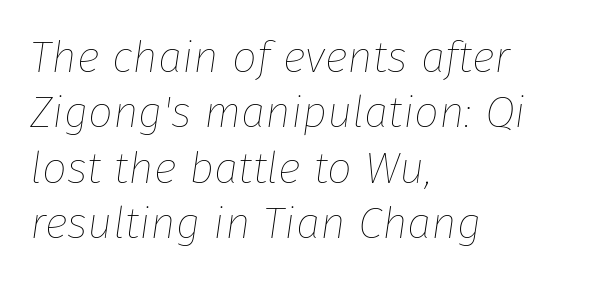
Q: Is the text bold? A: No.
Q: Is the text italic (slanted)? A: Yes, it leans right by about 8 degrees.
Q: Is the text underlined? A: No.
Q: How is the paragraph aligned? A: Left-aligned.
Q: Is the spacing between letters normal or unusually wide? A: Normal.
Q: Is the spacing between lines tight, normal or loose? A: Normal.
Q: Width (condensed, normal, or wide)? A: Normal.
Q: Stroke contrast? A: Low.
Q: x-height? A: Medium.
Q: Monospaced? A: No.
